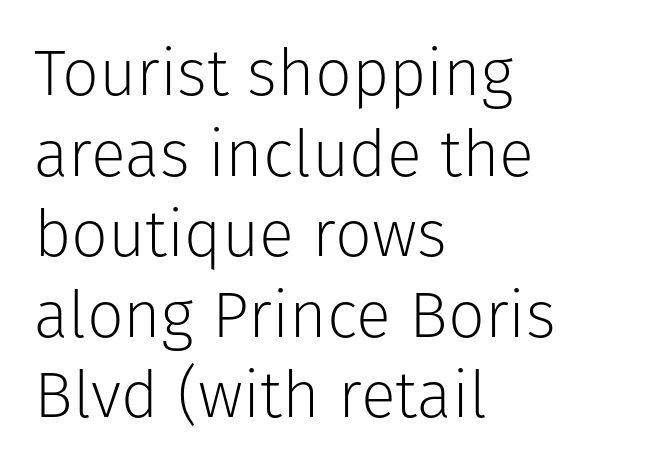
The image shows 65 px light sans-serif type, upright; set left-aligned, line spacing 1.24x, normal letter spacing, not underlined; low stroke contrast and a medium x-height.
